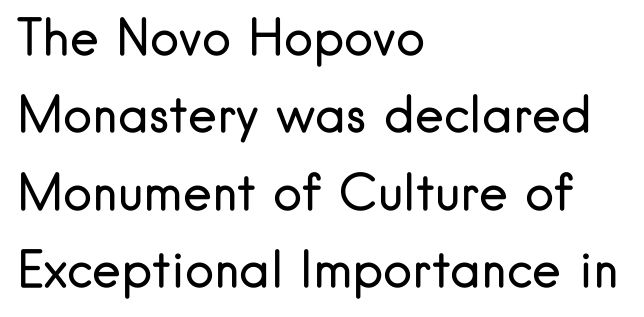
Q: Is the text bold? A: No.
Q: Is the text italic (slanted)? A: No, it is upright.
Q: Is the typeface a serif or a sans-serif typeface? A: Sans-serif.
Q: Is the text underlined? A: No.
Q: How is the paragraph aligned? A: Left-aligned.
Q: Is the spacing between letters normal or unusually wide? A: Normal.
Q: Is the spacing between lines tight, normal or loose? A: Normal.
Q: Width (condensed, normal, or wide)? A: Normal.
Q: Stroke contrast? A: Low.
Q: x-height? A: Small.
Q: Monospaced? A: No.
